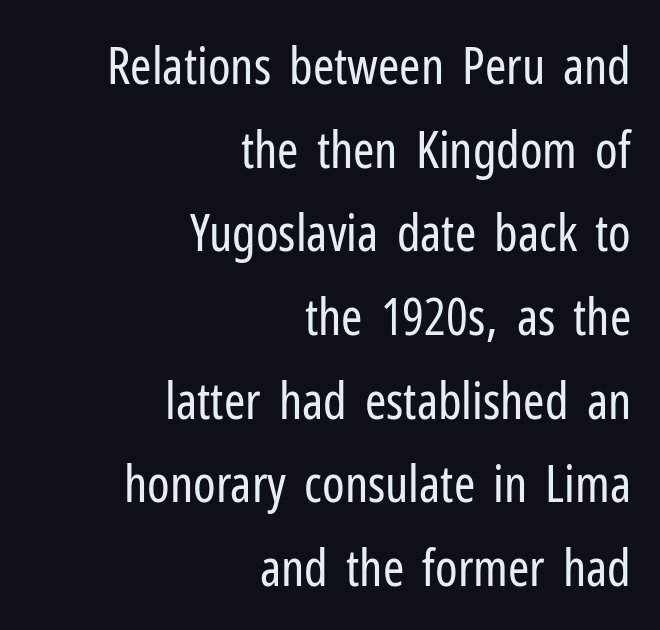
Default kerning and tracking; the words read as compact shapes. Interline gaps are of average width in this sample. The passage shown is typed in a proportional face where columns would drift. Examine the stroke ends and you'll find no serifs. Underlining? Definitely not there.
